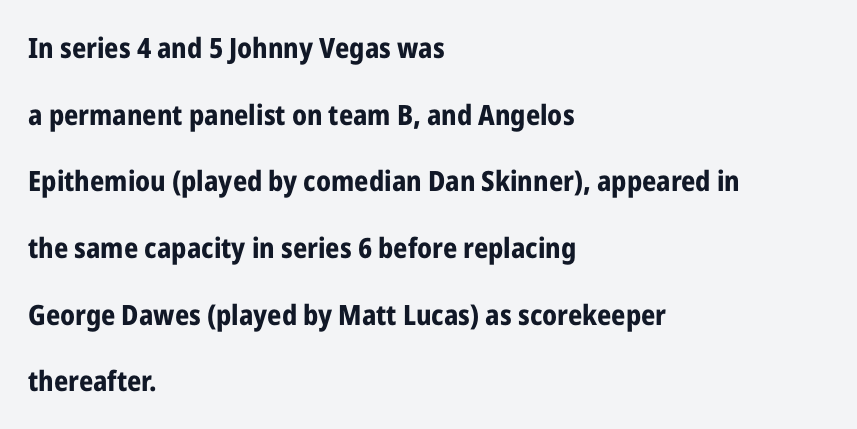
Q: Is the text bold? A: Yes.
Q: Is the text italic (slanted)? A: No, it is upright.
Q: Is the typeface a serif or a sans-serif typeface? A: Sans-serif.
Q: Is the text underlined? A: No.
Q: How is the paragraph aligned? A: Left-aligned.
Q: Is the spacing between letters normal or unusually wide? A: Normal.
Q: Is the spacing between lines tight, normal or loose? A: Loose.
Q: Width (condensed, normal, or wide)? A: Condensed.
Q: Stroke contrast? A: Low.
Q: x-height? A: Medium.
Q: Monospaced? A: No.
